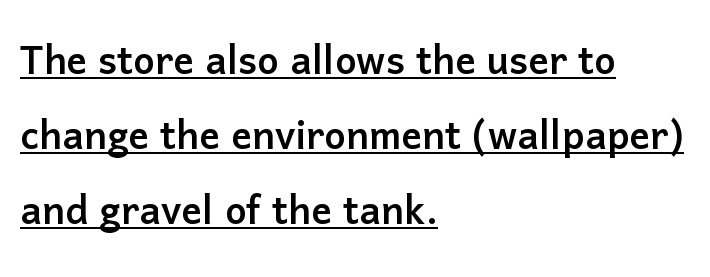
{"serif": "no", "italic": "no", "width": "normal", "stroke_contrast": "low", "x_height": "medium", "monospaced": "no", "underline": "yes", "align": "left", "line_spacing": "normal", "line_spacing_ratio": 1.47, "letter_spacing": "normal", "letter_spacing_em": 0.0, "glyph_px": 51}
